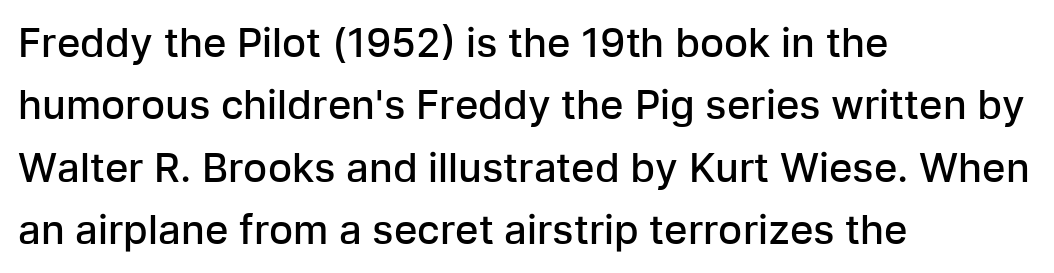
Do the characters align in a grid? No, the font is proportional. Serifs: no, the terminals of the letterforms are clean. As a designer I'd log this as weight 600, semibold. Every stem runs plumb, perpendicular to the baseline.
